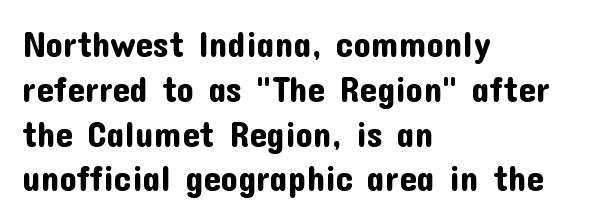
Posture: vertical. Tracking here is standard; glyphs follow each other at the usual distance. Are there feet on the stems? There aren't — it's a sans. Note the varied advance widths — an 'i' is clearly narrower than an 'm'.
